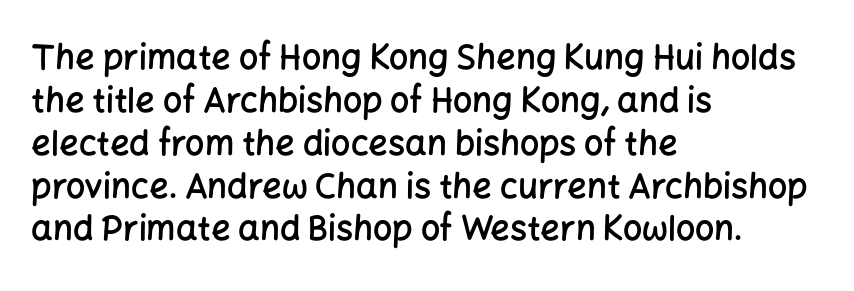
{"serif": "no", "italic": "no", "bold": "semi", "weight": "semibold", "width": "normal", "stroke_contrast": "low", "x_height": "medium", "monospaced": "no", "underline": "no", "align": "left", "line_spacing": "normal", "line_spacing_ratio": 1.26, "letter_spacing": "normal", "letter_spacing_em": 0.0, "glyph_px": 34}
